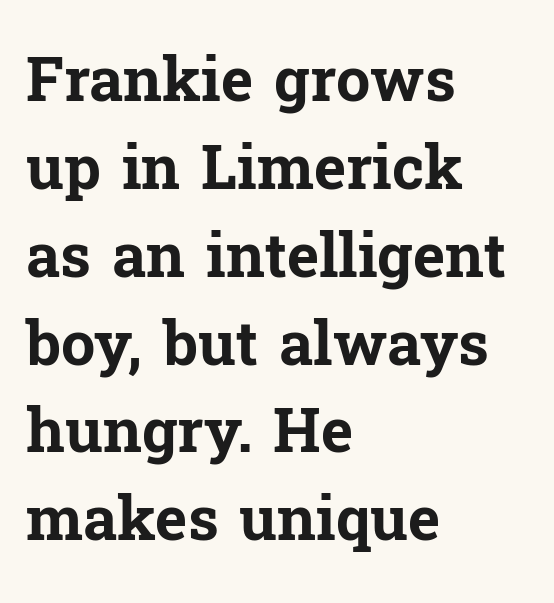
{"serif": "yes", "italic": "no", "bold": "yes", "weight": "bold", "width": "normal", "stroke_contrast": "low", "x_height": "medium", "monospaced": "no", "underline": "no", "align": "left", "line_spacing": "normal", "line_spacing_ratio": 1.44, "letter_spacing": "normal", "letter_spacing_em": 0.0, "glyph_px": 61}
